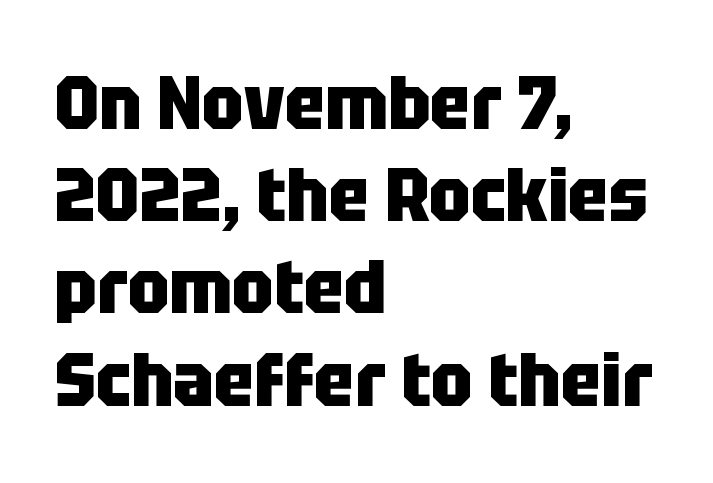
Quick note: not italic, upright. Note the varied advance widths — an 'i' is clearly narrower than an 'm'. Horizontally, the lines are justified to the leading edge only. I'd call this a sans setting — the letters go barefoot.
